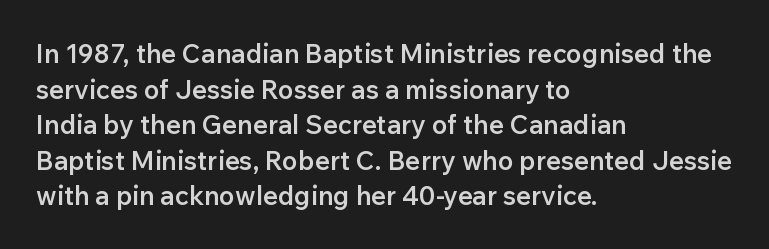
Q: Is the text bold? A: Semi-bold.
Q: Is the text italic (slanted)? A: No, it is upright.
Q: Is the text underlined? A: No.
Q: How is the paragraph aligned? A: Left-aligned.
Q: Is the spacing between letters normal or unusually wide? A: Normal.
Q: Is the spacing between lines tight, normal or loose? A: Normal.
